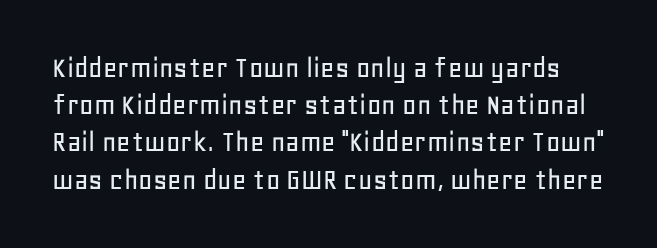
Q: Is the text italic (slanted)? A: No, it is upright.
Q: Is the typeface a serif or a sans-serif typeface? A: Sans-serif.
Q: Is the text underlined? A: No.
Q: Is the spacing between letters normal or unusually wide? A: Normal.
Q: Width (condensed, normal, or wide)? A: Normal.
Q: Stroke contrast? A: Low.
Q: x-height? A: Large.
Q: Monospaced? A: No.
